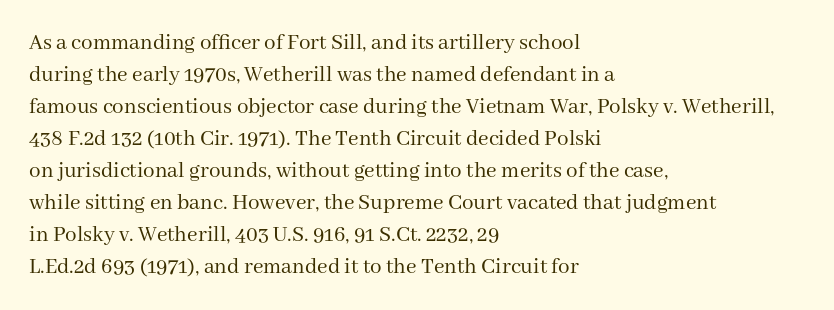
{"italic": "no", "bold": "no", "underline": "no", "align": "left", "line_spacing": "normal", "line_spacing_ratio": 1.39, "letter_spacing": "normal", "letter_spacing_em": 0.0, "glyph_px": 23}
